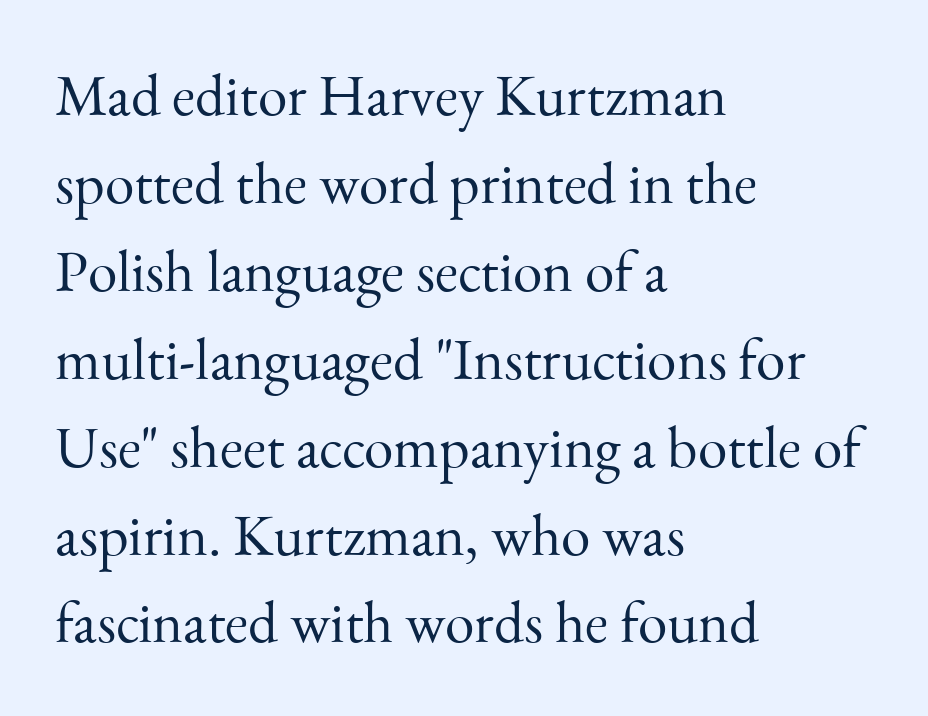
The image shows 59 px light serif type, upright; set left-aligned, normal line spacing (1.49x), normal letter spacing, not underlined; medium stroke contrast and a small x-height.
